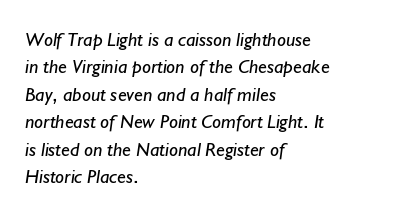
The image shows 20 px text type; set left-aligned, normal line spacing (1.37x), normal letter spacing, not underlined.
